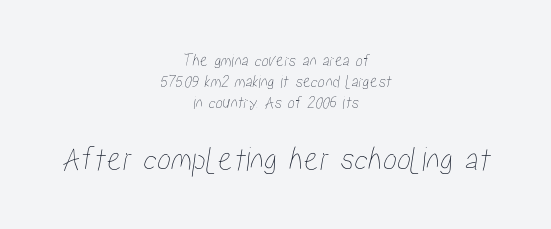
{"width": "condensed", "stroke_contrast": "low", "x_height": "medium", "monospaced": "no", "underline": "no", "align": "center", "line_spacing_ratio": 1.17, "letter_spacing": "normal", "letter_spacing_em": 0.0, "larger_block": "second", "size_ratio": 1.94, "glyph_px": 35}
